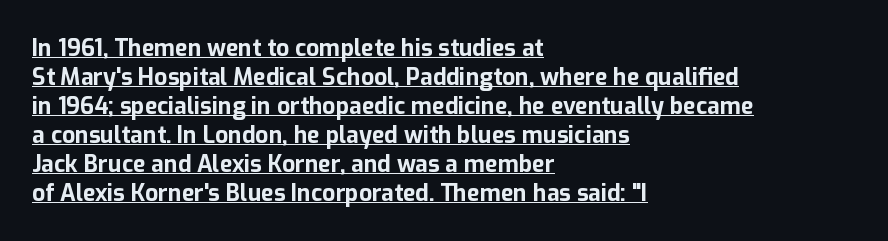
Q: Is the text bold? A: Yes.
Q: Is the text italic (slanted)? A: No, it is upright.
Q: Is the text underlined? A: Yes.
Q: How is the paragraph aligned? A: Left-aligned.
Q: Is the spacing between letters normal or unusually wide? A: Normal.
Q: Is the spacing between lines tight, normal or loose? A: Normal.
